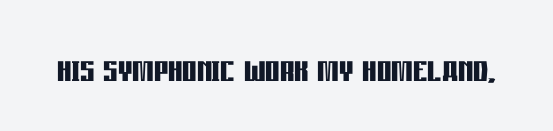
Q: Is the text bold? A: Yes.
Q: Is the text italic (slanted)? A: No, it is upright.
Q: Is the typeface a serif or a sans-serif typeface? A: Sans-serif.
Q: Is the text underlined? A: No.
Q: Is the spacing between letters normal or unusually wide? A: Normal.
Q: Width (condensed, normal, or wide)? A: Condensed.
Q: Stroke contrast? A: Low.
Q: x-height? A: Large.
Q: Monospaced? A: No.
